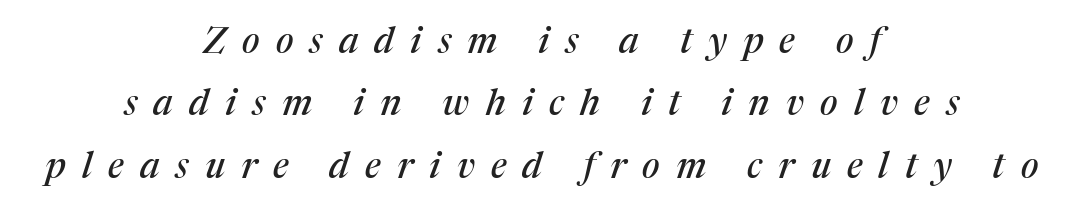
The rag falls on both sides of this text block equally. Between one letter and the next there's a generous, obvious gap. These lines are rendered in a variable-pitch font. This is oblique type, the kind used for emphasis or titles. The letters carry serifs — small finishing strokes at the ends of their stems. The strip under each line holds only bare page.
